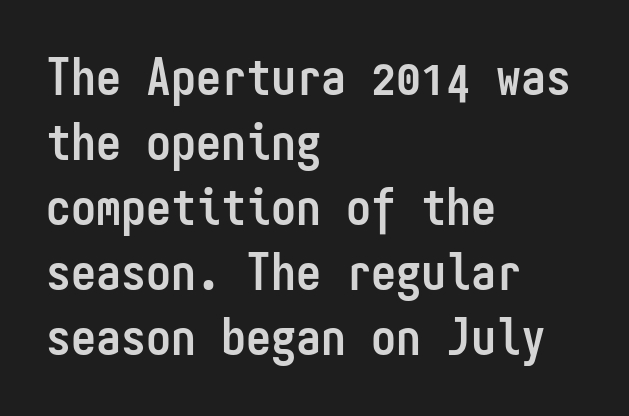
Q: Is the text bold? A: Yes.
Q: Is the text italic (slanted)? A: No, it is upright.
Q: Is the typeface a serif or a sans-serif typeface? A: Sans-serif.
Q: Is the text underlined? A: No.
Q: How is the paragraph aligned? A: Left-aligned.
Q: Is the spacing between letters normal or unusually wide? A: Normal.
Q: Is the spacing between lines tight, normal or loose? A: Normal.
Q: Width (condensed, normal, or wide)? A: Condensed.
Q: Stroke contrast? A: Low.
Q: x-height? A: Medium.
Q: Monospaced? A: Yes.
